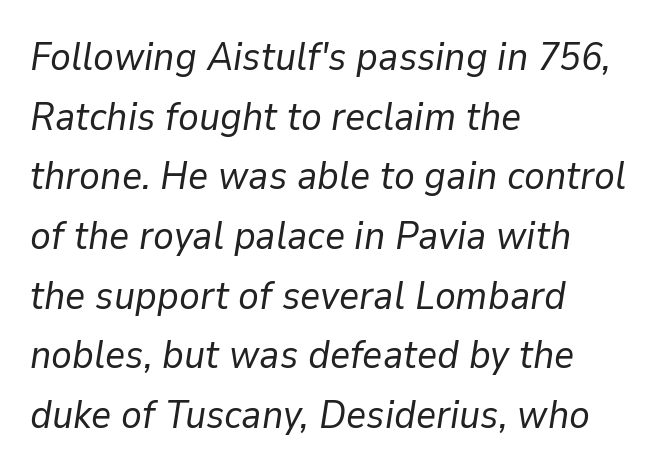
The image shows 39 px regular-weight type, italic (leaning right); set left-aligned, normal line spacing (1.53x), normal letter spacing, not underlined; low stroke contrast and a medium x-height.
